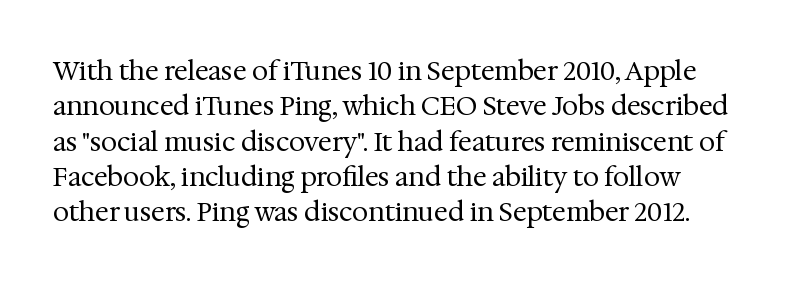
Spacing between characters is what you'd get straight out of the box. Honestly, the row spacing looks completely unremarkable. A light-to-regular cut is what we see here. Just letters on the line, the space beneath them empty. This is the regular roman posture of the typeface.
